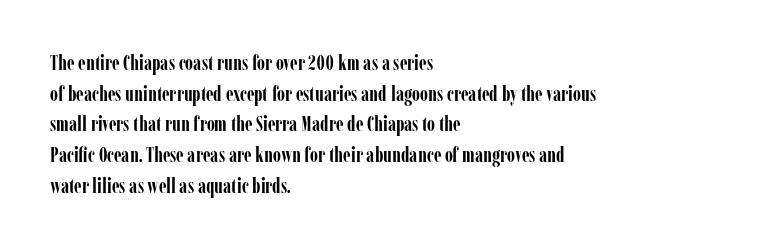
Q: Is the text bold? A: Yes.
Q: Is the text italic (slanted)? A: No, it is upright.
Q: Is the text underlined? A: No.
Q: How is the paragraph aligned? A: Left-aligned.
Q: Is the spacing between letters normal or unusually wide? A: Normal.
Q: Is the spacing between lines tight, normal or loose? A: Normal.
